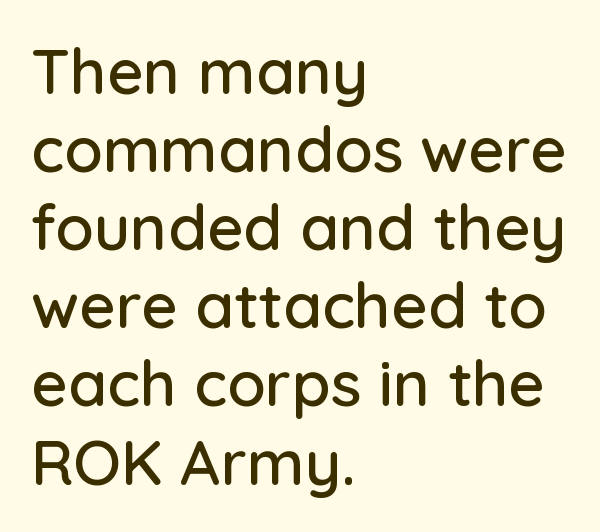
Q: Is the text italic (slanted)? A: No, it is upright.
Q: Is the typeface a serif or a sans-serif typeface? A: Sans-serif.
Q: Is the text underlined? A: No.
Q: How is the paragraph aligned? A: Left-aligned.
Q: Is the spacing between letters normal or unusually wide? A: Normal.
Q: Width (condensed, normal, or wide)? A: Normal.
Q: Stroke contrast? A: Low.
Q: x-height? A: Medium.
Q: Monospaced? A: No.
